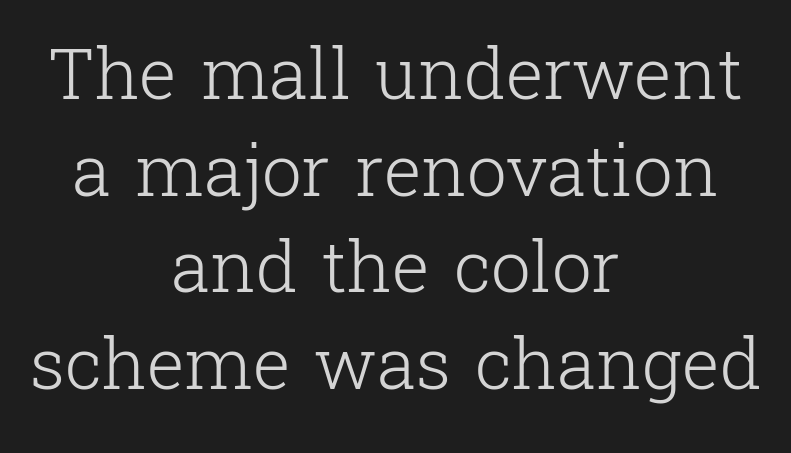
{"serif": "yes", "italic": "no", "bold": "no", "weight": "light", "width": "normal", "stroke_contrast": "low", "x_height": "medium", "monospaced": "no", "underline": "no", "align": "center", "line_spacing": "normal", "line_spacing_ratio": 1.36, "letter_spacing": "normal", "letter_spacing_em": 0.0, "glyph_px": 71}
